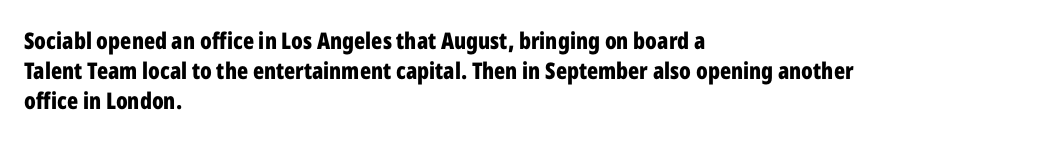
Q: Is the text bold? A: Yes.
Q: Is the text italic (slanted)? A: No, it is upright.
Q: Is the text underlined? A: No.
Q: How is the paragraph aligned? A: Left-aligned.
Q: Is the spacing between letters normal or unusually wide? A: Normal.
Q: Is the spacing between lines tight, normal or loose? A: Normal.
